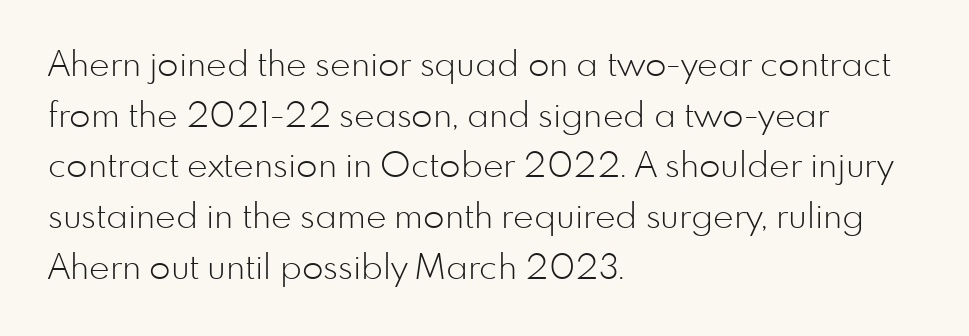
Nothing unusual about the tracking: characters are spaced as the font intends. Unlike italic type, these characters show no tilt at all. Regular leading. No chunkiness to these letters — they're not bold.
